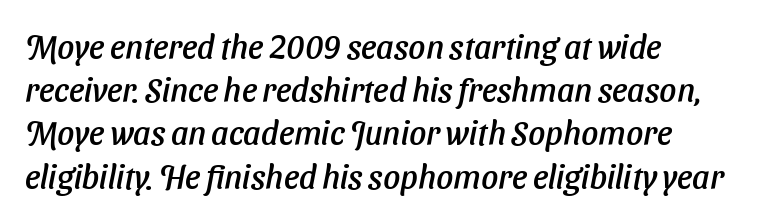
The rendering uses natural spacing where letterforms have individual widths. Italic: yes, the glyphs are oblique. Line starts are locked; line ends wander. How are the letters spaced? Ordinarily, with no added tracking.
